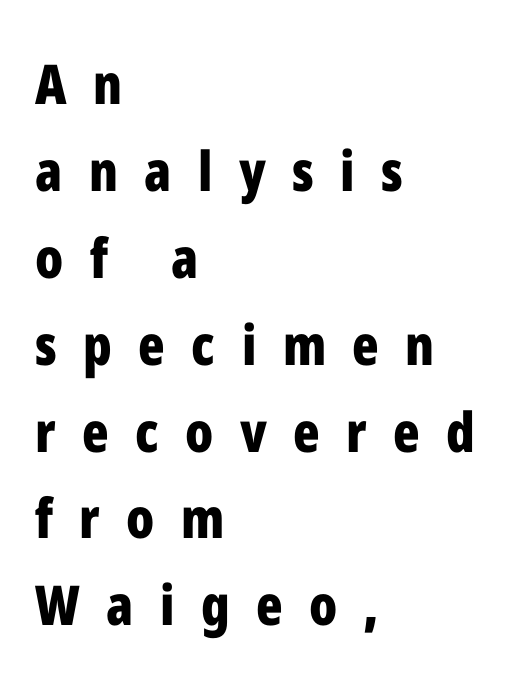
Look at the bottom of the vertical strokes: they stop flat, with no serifs. The letters are bold, with thick, heavy strokes. This rendering features lettering with no underline. These lines are rendered in a variable-pitch font.
